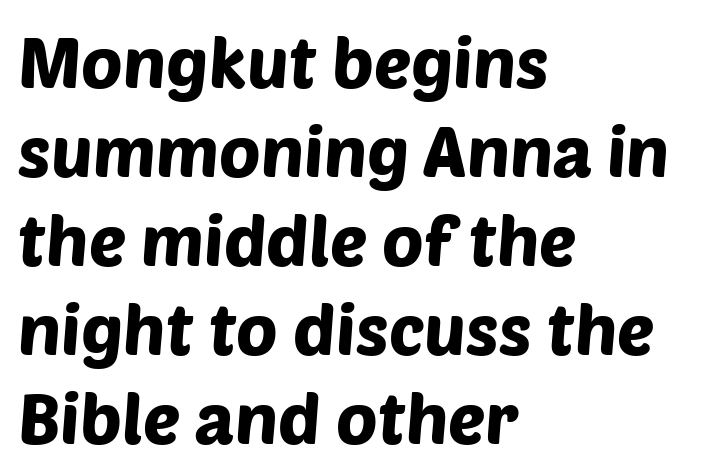
Q: Is the typeface a serif or a sans-serif typeface? A: Sans-serif.
Q: Is the text underlined? A: No.
Q: How is the paragraph aligned? A: Left-aligned.
Q: Is the spacing between letters normal or unusually wide? A: Normal.
Q: Is the spacing between lines tight, normal or loose? A: Normal.
Q: Width (condensed, normal, or wide)? A: Normal.
Q: Stroke contrast? A: Low.
Q: x-height? A: Large.
Q: Monospaced? A: No.
